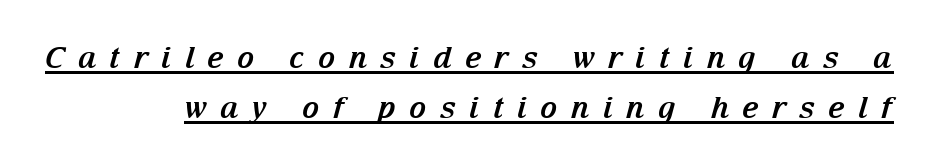
{"serif": "yes", "italic": "yes", "lean": "right", "slant_degrees": 15, "bold": "yes", "weight": "bold", "width": "normal", "stroke_contrast": "medium", "x_height": "medium", "monospaced": "no", "underline": "yes", "align": "right", "line_spacing": "normal", "line_spacing_ratio": 1.67, "letter_spacing": "wide", "letter_spacing_em": 0.43, "glyph_px": 30}
